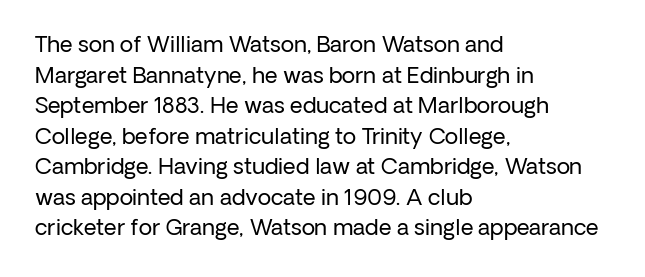
Q: Is the text bold? A: No.
Q: Is the text italic (slanted)? A: No, it is upright.
Q: Is the text underlined? A: No.
Q: How is the paragraph aligned? A: Left-aligned.
Q: Is the spacing between letters normal or unusually wide? A: Normal.
Q: Is the spacing between lines tight, normal or loose? A: Normal.
